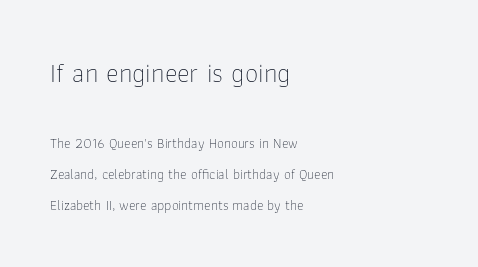
The image shows 27 px text type, upright; set left-aligned, loose line spacing (2.2x), normal letter spacing, not underlined; the first (top) block is 1.93x larger.
